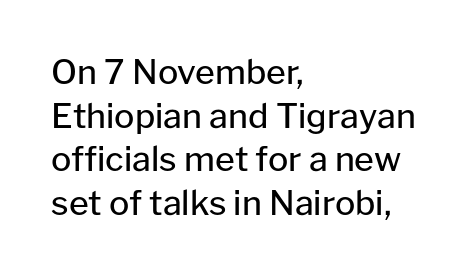
The image shows 34 px regular-weight sans-serif type, upright; set left-aligned, normal line spacing (1.28x), normal letter spacing, not underlined; low stroke contrast and a medium x-height.
